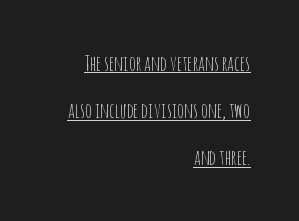
Horizontal alignment here is rightward, an uncommon choice for prose. Default kerning and tracking; the words read as compact shapes. Every character sits straight up, as roman type does. The block of text is sparse from top to bottom, with ample space between rows. Looks like someone drew a line under every word here.
